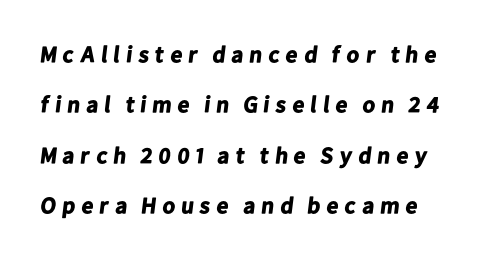
The image shows 23 px bold type; set loose line spacing (2.19x), unusually wide letter spacing (+0.2 em), not underlined.
